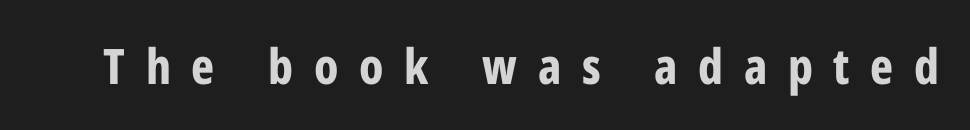
Q: Is the text bold? A: Yes.
Q: Is the text italic (slanted)? A: No, it is upright.
Q: Is the typeface a serif or a sans-serif typeface? A: Sans-serif.
Q: Is the text underlined? A: No.
Q: Is the spacing between letters normal or unusually wide? A: Unusually wide.
Q: Width (condensed, normal, or wide)? A: Condensed.
Q: Stroke contrast? A: Low.
Q: x-height? A: Medium.
Q: Monospaced? A: No.
